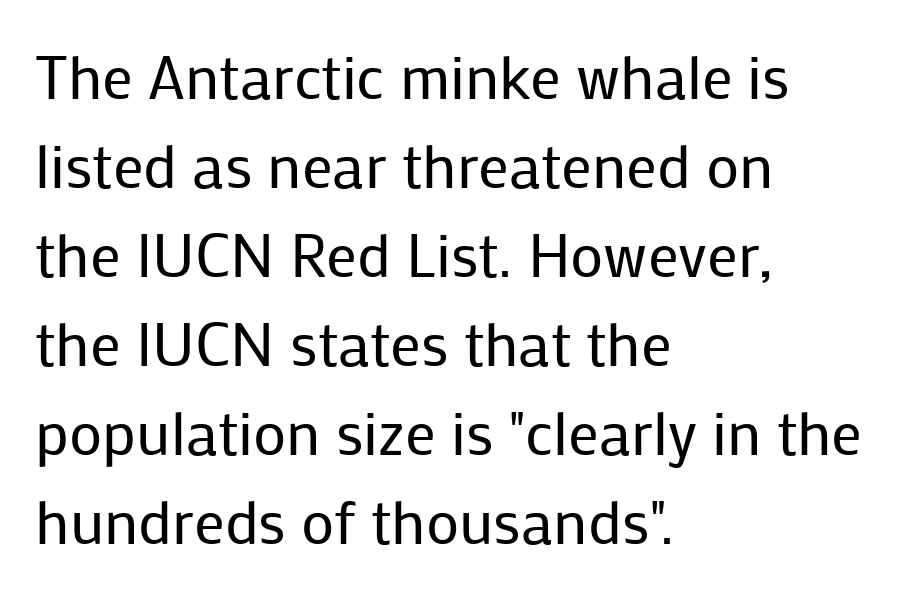
The face looks like a standard text weight, possibly lighter. Regarding serifs, this sample does without them. No extra tracking has been applied to these lines. Vertical strokes here are truly vertical. The space between consecutive lines is moderate. Descenders hang freely into open space.
